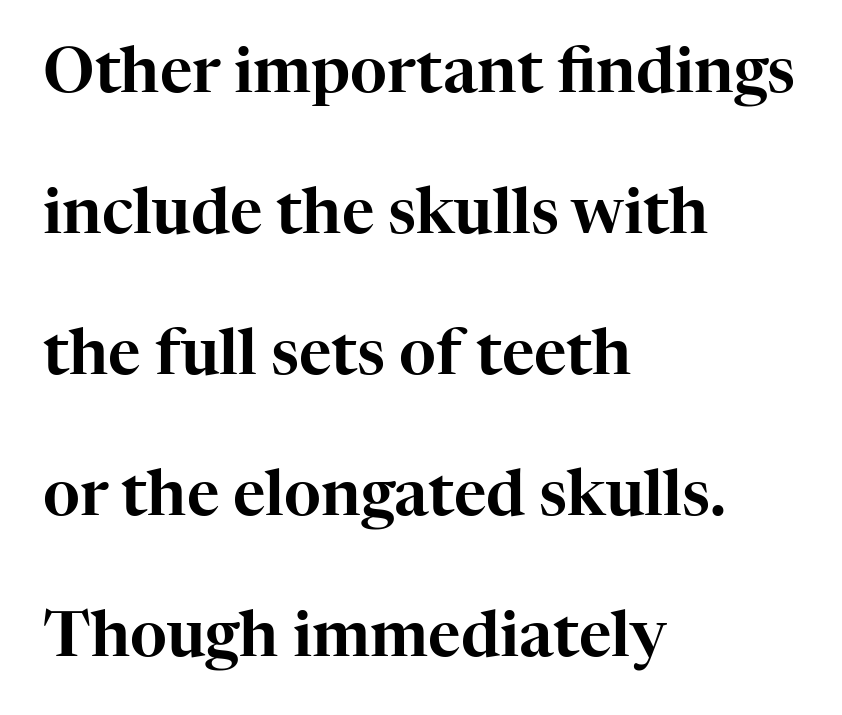
The image shows 63 px serif type, upright; set left-aligned, loose line spacing (2.24x), normal letter spacing, not underlined; high stroke contrast and a medium x-height.
